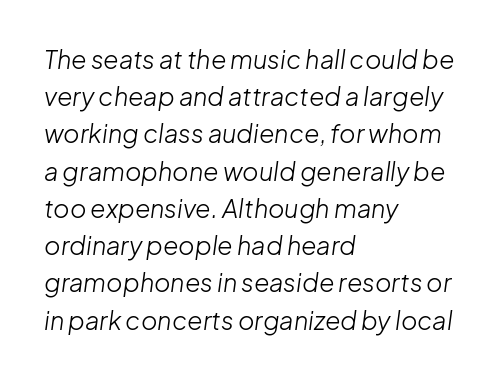
Q: Is the text bold? A: No.
Q: Is the text italic (slanted)? A: Yes, it leans right by about 8 degrees.
Q: Is the text underlined? A: No.
Q: How is the paragraph aligned? A: Left-aligned.
Q: Is the spacing between letters normal or unusually wide? A: Normal.
Q: Is the spacing between lines tight, normal or loose? A: Normal.
